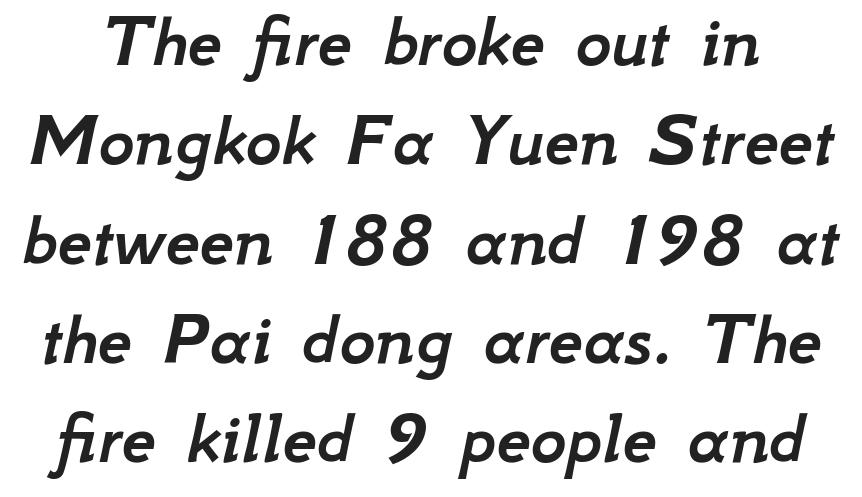
Q: Is the text italic (slanted)? A: Yes, it leans right by about 12 degrees.
Q: Is the text underlined? A: No.
Q: Is the spacing between letters normal or unusually wide? A: Normal.
Q: Is the spacing between lines tight, normal or loose? A: Normal.
Q: Width (condensed, normal, or wide)? A: Normal.
Q: Stroke contrast? A: Low.
Q: x-height? A: Small.
Q: Monospaced? A: No.
